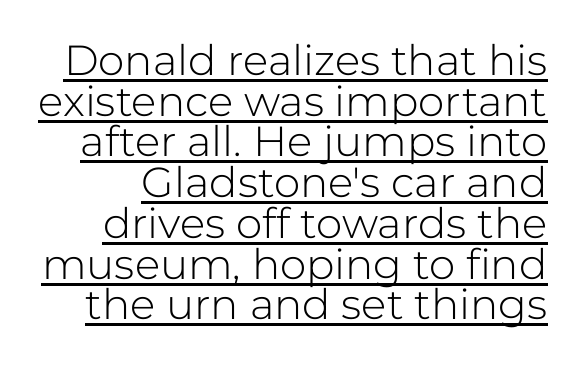
{"serif": "no", "italic": "no", "bold": "no", "weight": "light", "width": "normal", "stroke_contrast": "low", "x_height": "medium", "monospaced": "no", "underline": "yes", "line_spacing": "tight", "line_spacing_ratio": 0.97, "letter_spacing": "normal", "letter_spacing_em": 0.0, "glyph_px": 42}
